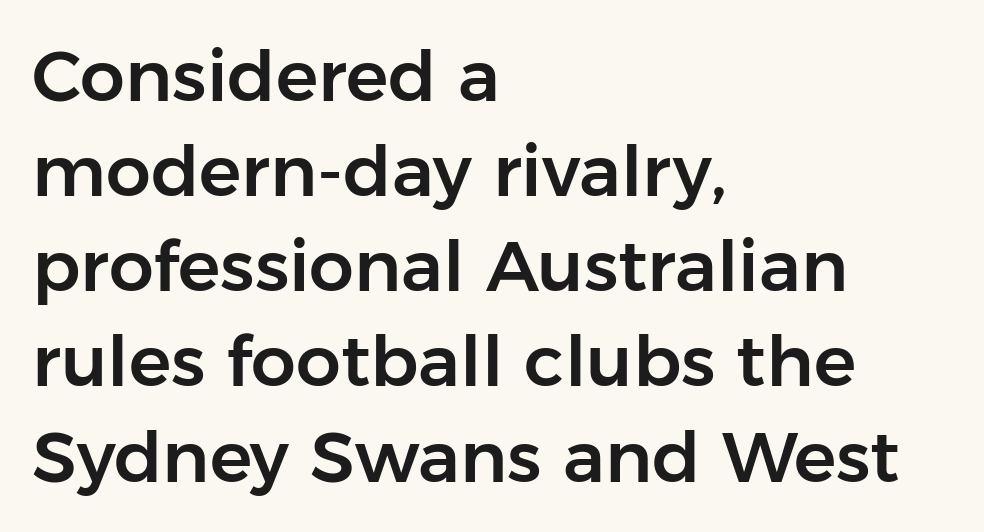
The type is set solid horizontally, with unmodified tracking. Honestly, there is no underline to notice here at all. Summary of vertical rhythm: regular, with standard interline spacing. Think of a printed novel: that variable character pitch is what you see here.
